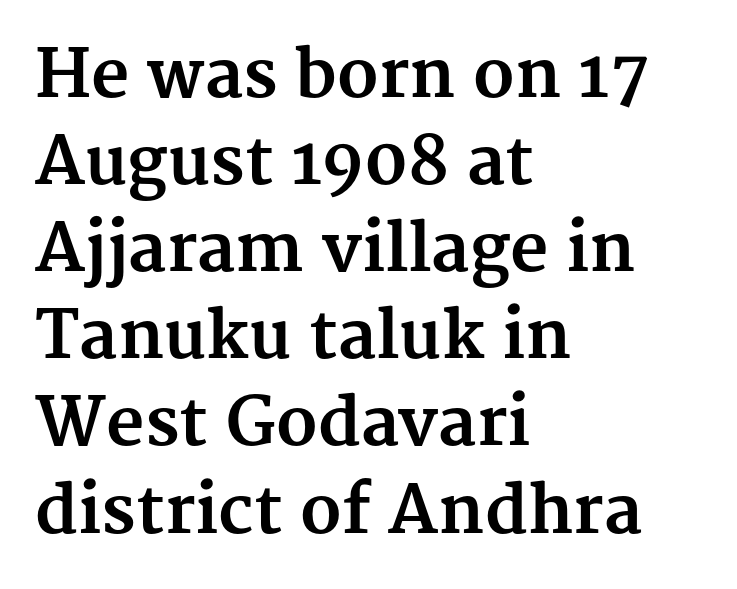
Compared with a centered layout, this one pins lines to the left instead. The space beneath each line is pristine and unruled. Is this a fixed-width face? No — the glyphs have proportional, varying widths. The rendering shows small feet on the letterforms — a serif design. Each glyph is drawn with heavy, bold strokes. These lines sit exactly where default settings would place them.
